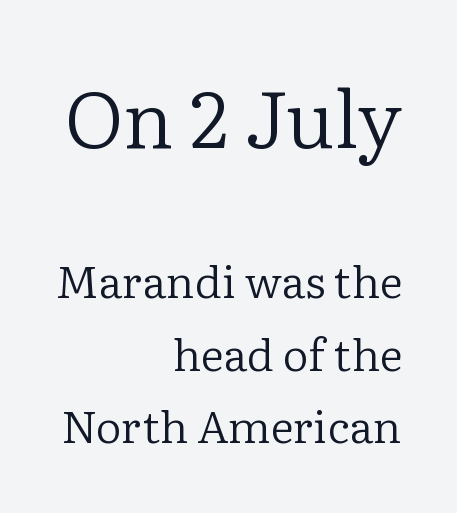
{"serif": "yes", "italic": "no", "bold": "no", "weight": "regular", "width": "normal", "stroke_contrast": "low", "x_height": "medium", "monospaced": "no", "underline": "no", "align": "right", "line_spacing": "normal", "line_spacing_ratio": 1.61, "letter_spacing": "normal", "letter_spacing_em": 0.0, "larger_block": "first", "size_ratio": 1.76, "glyph_px": 79}
